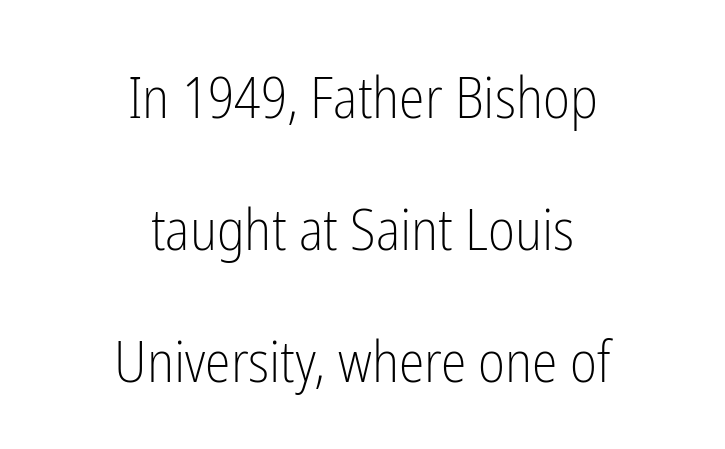
The image shows 58 px light, condensed sans-serif type, upright; set centered, loose line spacing (2.28x), normal letter spacing, not underlined; low stroke contrast and a medium x-height.
